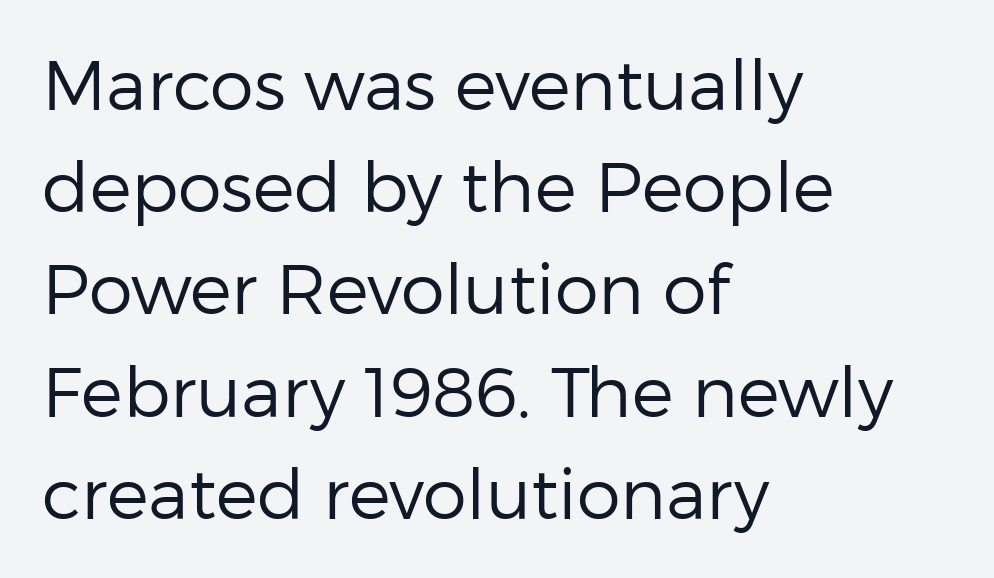
{"serif": "no", "italic": "no", "bold": "no", "weight": "regular", "width": "normal", "stroke_contrast": "low", "x_height": "medium", "monospaced": "no", "underline": "no", "align": "left", "line_spacing": "normal", "line_spacing_ratio": 1.46, "letter_spacing": "normal", "letter_spacing_em": 0.0, "glyph_px": 70}
